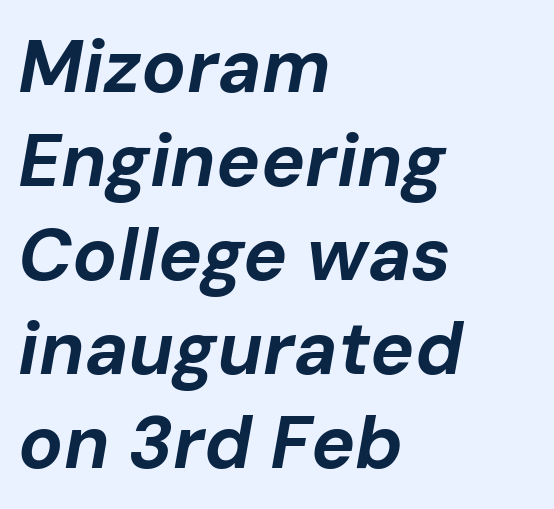
The block of text has a typical density, with ordinary space between rows. Descender tails drop into unmarked territory. The rendering uses a bold face; every stroke is thick and dark. This sample uses an oblique cut, with every glyph tilted off the vertical. All the whitespace from short lines collects on the right.
